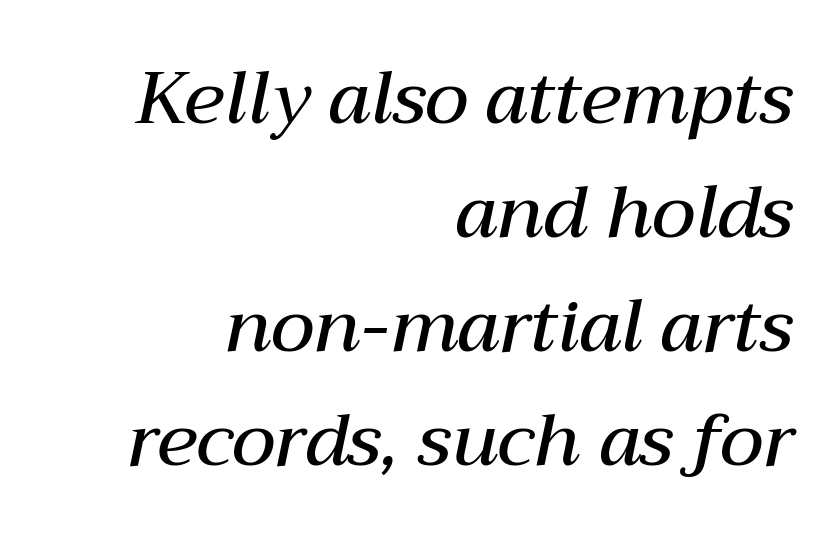
The image shows 73 px semibold type, italic (leaning right); set right-aligned, normal line spacing (1.56x), normal letter spacing, not underlined; medium stroke contrast and a medium x-height.
